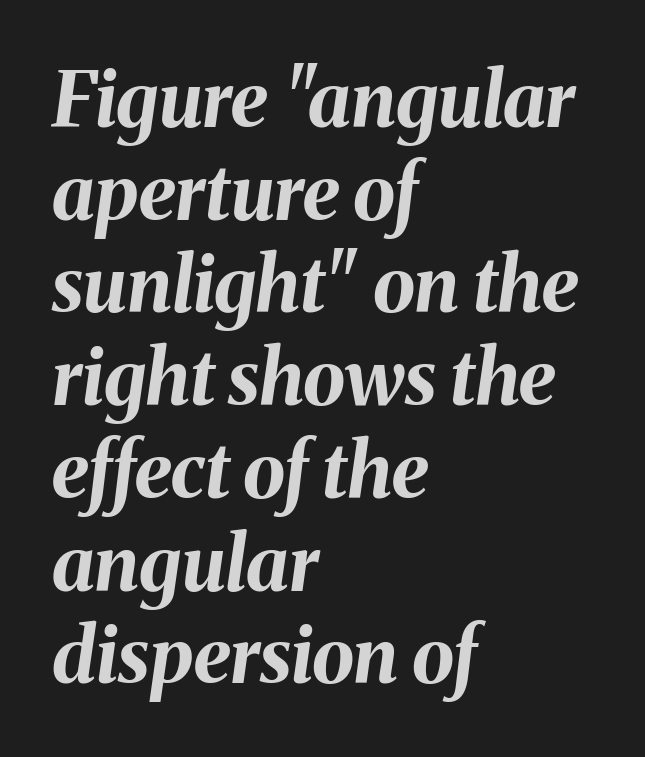
The image shows 76 px bold type, italic (leaning right); set left-aligned, line spacing 1.22x, normal letter spacing, not underlined; medium stroke contrast and a medium x-height.
